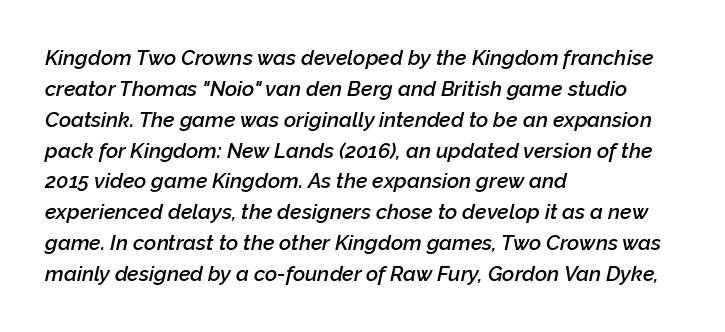
Q: Is the text bold? A: Semi-bold.
Q: Is the text italic (slanted)? A: Yes, it leans right by about 12 degrees.
Q: Is the text underlined? A: No.
Q: How is the paragraph aligned? A: Left-aligned.
Q: Is the spacing between letters normal or unusually wide? A: Normal.
Q: Is the spacing between lines tight, normal or loose? A: Normal.
